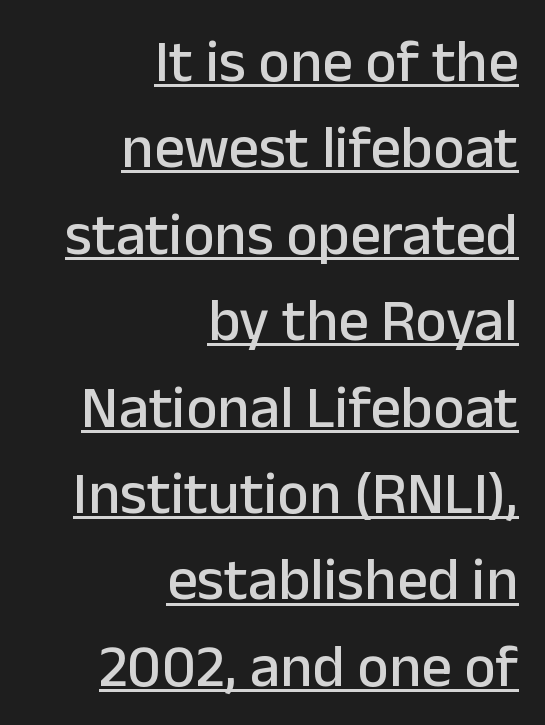
Notice how a bar underscores the lettering throughout. Caption: multi-line text, flush right, ragged left. Every character sits straight up, as roman type does. Compared with typical paragraphs, the rows here are spaced about the same. Nothing sits at the stroke ends, so this counts as sans-serif.
